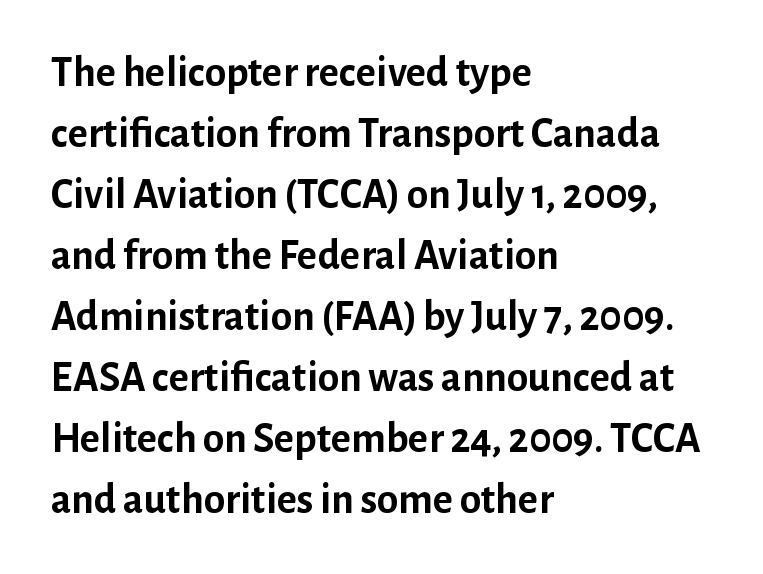
The typography opts for an upright posture over an oblique one. The words here are not underlined. Thick stems and heavy bowls — unmistakably bold. Note the varied advance widths — an 'i' is clearly narrower than an 'm'. The typesetter chose a ragged-right arrangement here.
